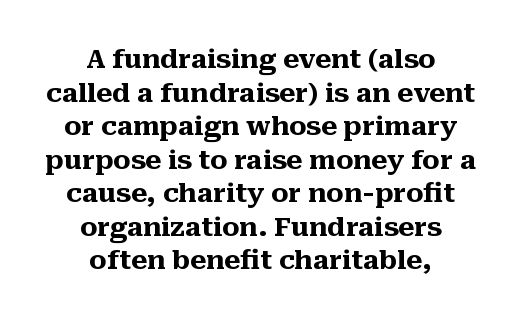
{"italic": "no", "bold": "yes", "underline": "no", "align": "center", "line_spacing": "normal", "line_spacing_ratio": 1.29, "letter_spacing": "normal", "letter_spacing_em": 0.0, "glyph_px": 26}
